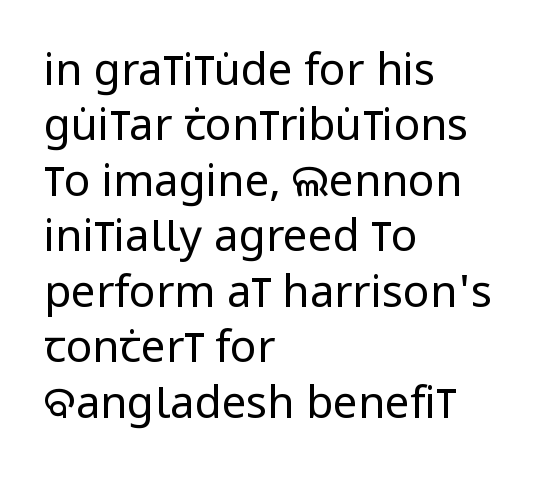
Q: Is the text bold? A: No.
Q: Is the text italic (slanted)? A: No, it is upright.
Q: Is the typeface a serif or a sans-serif typeface? A: Sans-serif.
Q: Is the text underlined? A: No.
Q: How is the paragraph aligned? A: Left-aligned.
Q: Is the spacing between letters normal or unusually wide? A: Normal.
Q: Is the spacing between lines tight, normal or loose? A: Normal.
Q: Width (condensed, normal, or wide)? A: Condensed.
Q: Stroke contrast? A: Low.
Q: x-height? A: Large.
Q: Monospaced? A: No.
